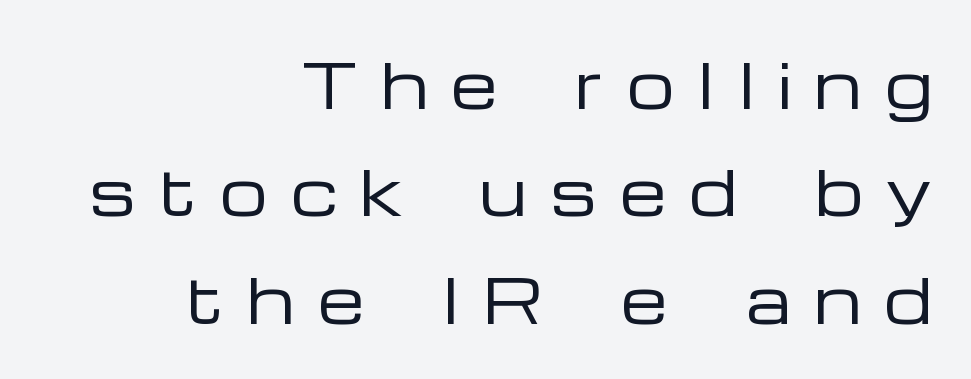
The image shows 60 px regular-weight, wide sans-serif type, upright; set right-aligned, line spacing 1.79x, unusually wide letter spacing (+0.39 em), not underlined; low stroke contrast and a medium x-height.
